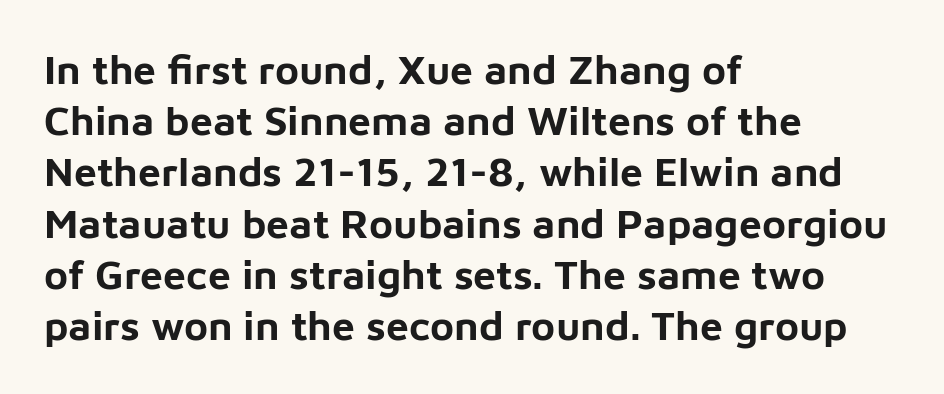
The image shows 41 px bold sans-serif type, upright; set left-aligned, normal line spacing (1.25x), normal letter spacing, not underlined; low stroke contrast and a medium x-height.
